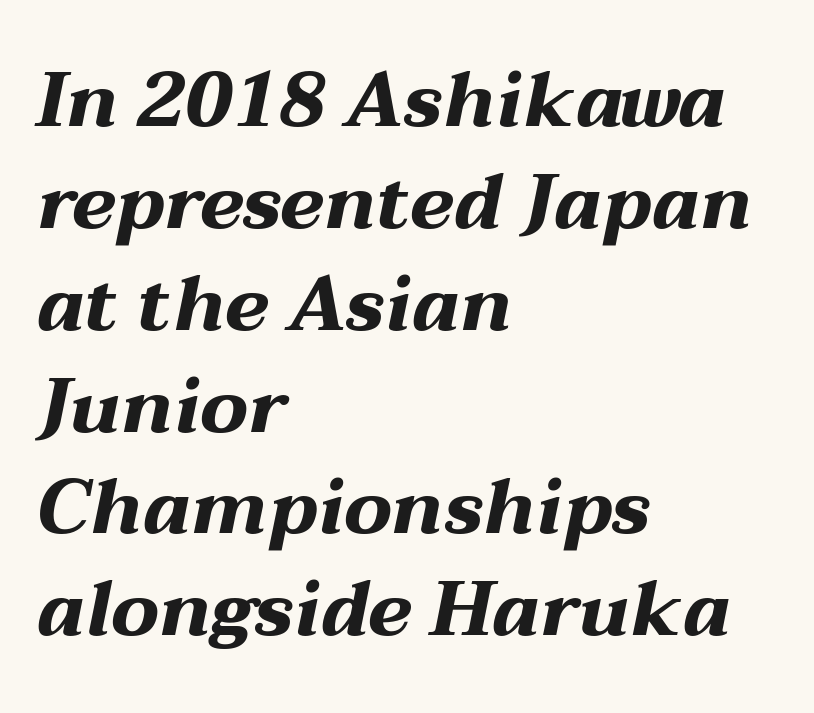
A student would call this left alignment; a typographer would say flush left, rag right. Is this a fixed-width face? No — the glyphs have proportional, varying widths. The designer left line spacing at the default. Students, note that the glyphs here touch the page at normal intervals. Quick note: italic.
